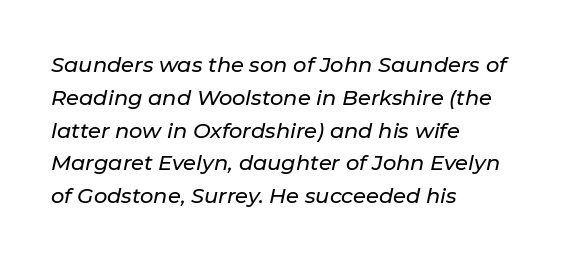
Q: Is the text italic (slanted)? A: Yes, it leans right by about 11 degrees.
Q: Is the text underlined? A: No.
Q: How is the paragraph aligned? A: Left-aligned.
Q: Is the spacing between letters normal or unusually wide? A: Normal.
Q: Is the spacing between lines tight, normal or loose? A: Normal.
